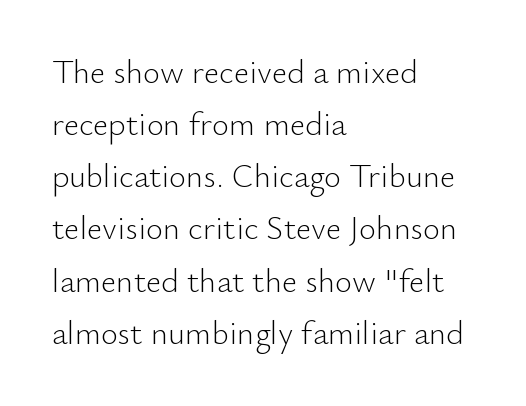
Q: Is the text bold? A: No.
Q: Is the text italic (slanted)? A: No, it is upright.
Q: Is the typeface a serif or a sans-serif typeface? A: Sans-serif.
Q: Is the text underlined? A: No.
Q: How is the paragraph aligned? A: Left-aligned.
Q: Is the spacing between letters normal or unusually wide? A: Normal.
Q: Is the spacing between lines tight, normal or loose? A: Normal.
Q: Width (condensed, normal, or wide)? A: Normal.
Q: Stroke contrast? A: Low.
Q: x-height? A: Small.
Q: Monospaced? A: No.
